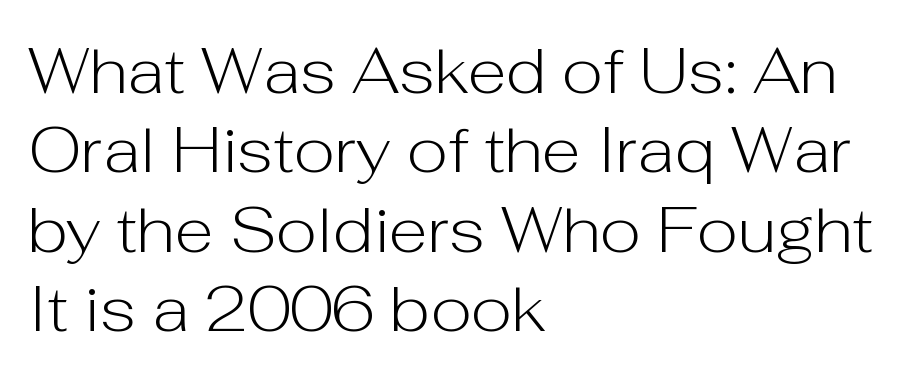
The string is rendered with underlining switched off. Is the type heavy? It reads as light-to-regular instead. You can tell it's not italic because the verticals are truly vertical. You can tell from the bare stems that sans-serif type was used. Honestly, the letter spacing is just normal — you wouldn't notice it. Caption: multi-line text, flush left, ragged right.
